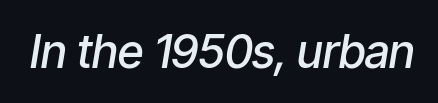
The passage shown is not underscored anywhere. Is this a fixed-width face? No — the glyphs have proportional, varying widths. Emphasis by weight is partial: semibold. Tracking value appears to be zero — textbook default spacing.
